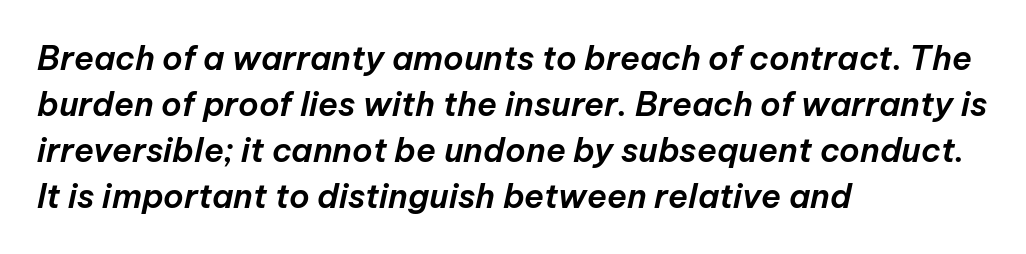
The image shows 33 px text type, italic (leaning right); set left-aligned, normal line spacing (1.39x), normal letter spacing, not underlined; low stroke contrast and a medium x-height.
